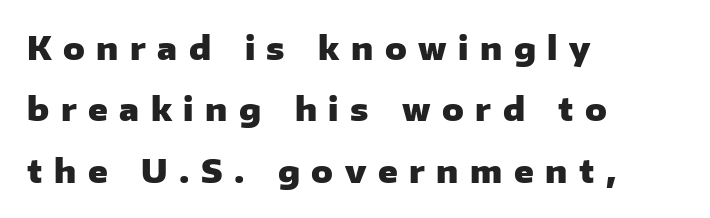
The string is rendered with underlining switched off. The setting favours the left margin, as ordinary paragraphs usually do. These lines were composed using upright roman letters. The rendering uses a bold face; every stroke is thick and dark. The designer dialed line spacing up above the default.
